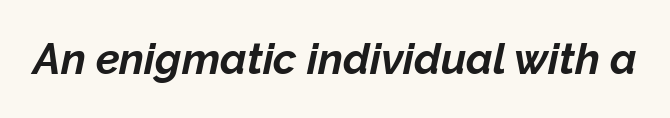
Here the designer chose a conventional face with non-uniform glyph widths. Students, note that the glyphs here touch the page at normal intervals. If you drew a line through each stem, it would be angled. This is heavy type, rendered in bold.
